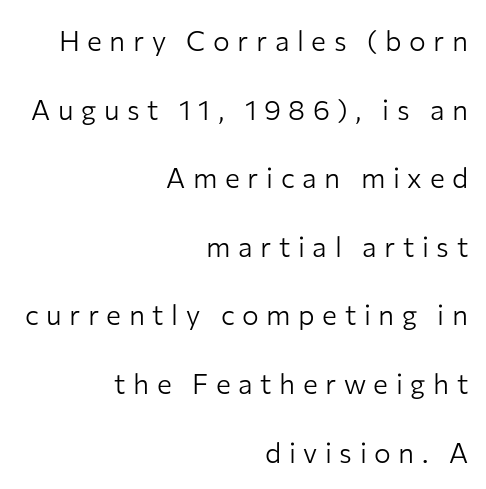
The image shows 28 px light sans-serif type, upright; set right-aligned, loose line spacing (2.45x), unusually wide letter spacing (+0.27 em), not underlined; low stroke contrast and a medium x-height.
